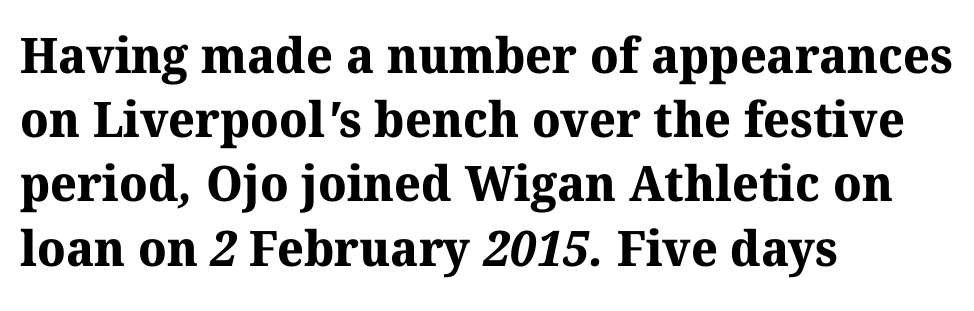
{"serif": "yes", "bold": "yes", "weight": "bold", "width": "normal", "stroke_contrast": "medium", "x_height": "medium", "monospaced": "no", "underline": "no", "align": "left", "line_spacing": "normal", "line_spacing_ratio": 1.31, "letter_spacing": "normal", "letter_spacing_em": 0.0, "glyph_px": 49}
